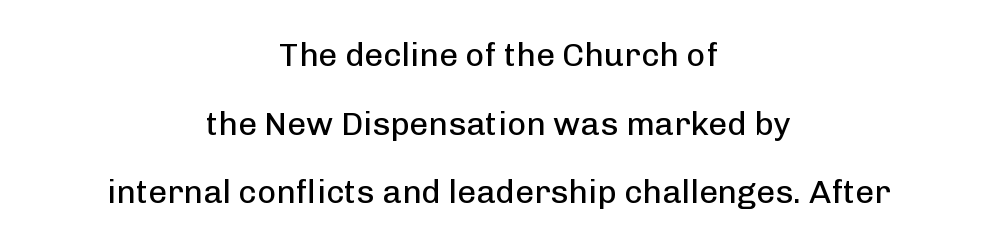
Only glyphs here, with clear space below each row. The font family rendered here belongs to the sans-serif group. These lines are centered, leaving both edges ragged. In terms of posture, this sample is upright.
